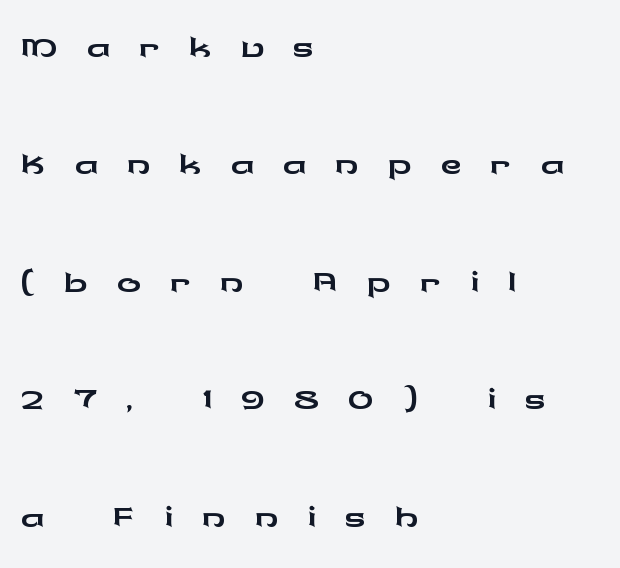
Q: Is the text italic (slanted)? A: No, it is upright.
Q: Is the typeface a serif or a sans-serif typeface? A: Sans-serif.
Q: Is the text underlined? A: No.
Q: How is the paragraph aligned? A: Left-aligned.
Q: Is the spacing between letters normal or unusually wide? A: Unusually wide.
Q: Is the spacing between lines tight, normal or loose? A: Loose.
Q: Width (condensed, normal, or wide)? A: Wide.
Q: Stroke contrast? A: Low.
Q: x-height? A: Medium.
Q: Monospaced? A: No.
